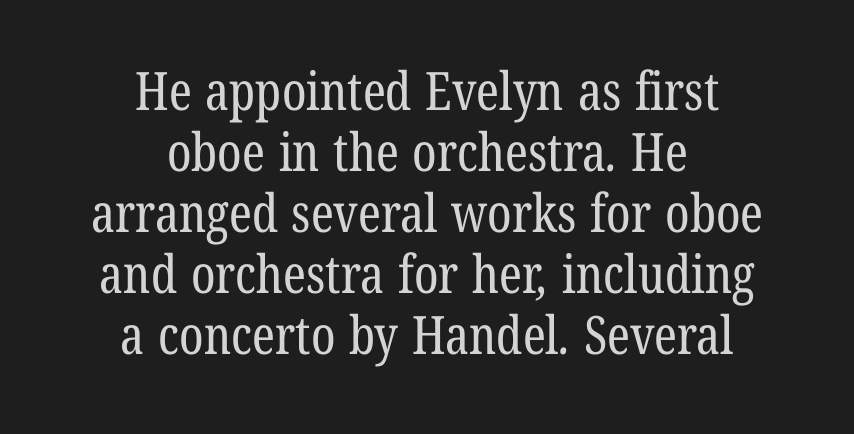
Q: Is the text bold? A: No.
Q: Is the typeface a serif or a sans-serif typeface? A: Serif.
Q: Is the text underlined? A: No.
Q: How is the paragraph aligned? A: Centered.
Q: Is the spacing between letters normal or unusually wide? A: Normal.
Q: Is the spacing between lines tight, normal or loose? A: Tight.
Q: Width (condensed, normal, or wide)? A: Condensed.
Q: Stroke contrast? A: Low.
Q: x-height? A: Medium.
Q: Monospaced? A: No.
